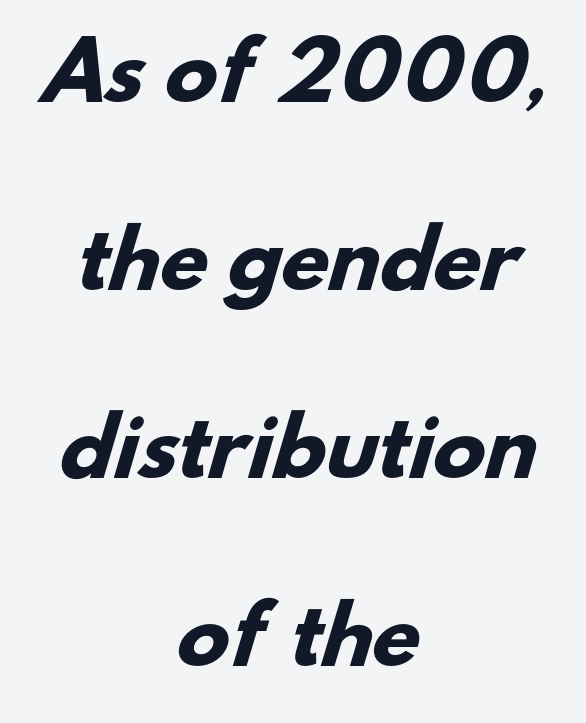
Q: Is the text bold? A: Yes.
Q: Is the typeface a serif or a sans-serif typeface? A: Sans-serif.
Q: Is the text underlined? A: No.
Q: How is the paragraph aligned? A: Centered.
Q: Is the spacing between letters normal or unusually wide? A: Normal.
Q: Is the spacing between lines tight, normal or loose? A: Loose.
Q: Width (condensed, normal, or wide)? A: Normal.
Q: Stroke contrast? A: Low.
Q: x-height? A: Small.
Q: Monospaced? A: No.
